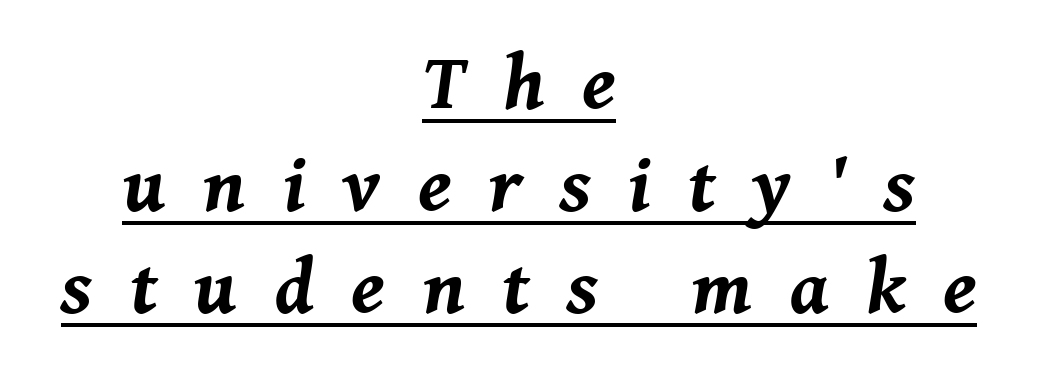
Q: Is the text bold? A: Yes.
Q: Is the text italic (slanted)? A: Yes, it leans right by about 8 degrees.
Q: Is the text underlined? A: Yes.
Q: How is the paragraph aligned? A: Centered.
Q: Is the spacing between letters normal or unusually wide? A: Unusually wide.
Q: Is the spacing between lines tight, normal or loose? A: Normal.
Q: Width (condensed, normal, or wide)? A: Normal.
Q: Stroke contrast? A: Medium.
Q: x-height? A: Medium.
Q: Monospaced? A: No.
